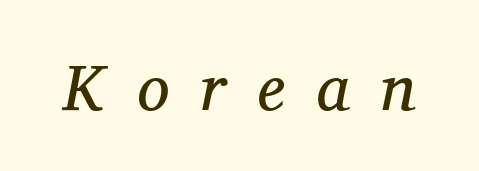
{"serif": "yes", "italic": "yes", "lean": "right", "slant_degrees": 11, "bold": "no", "weight": "regular", "width": "normal", "stroke_contrast": "medium", "x_height": "medium", "monospaced": "no", "underline": "no", "letter_spacing": "wide", "letter_spacing_em": 0.48, "glyph_px": 65}
